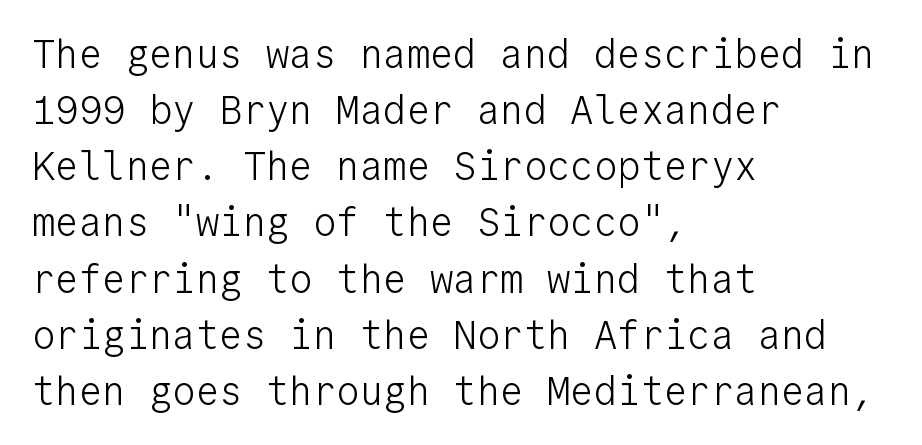
Every character here occupies the same horizontal width, giving the sample a typewriter-like rhythm. Typeset ragged right — the left edge is the straight one. Beneath every word, the page is bare. Italic: no, the glyphs are upright roman. The characters display no serif detailing; their extremities are plain. The letters sit at their default tracking, neither squeezed nor spread.
